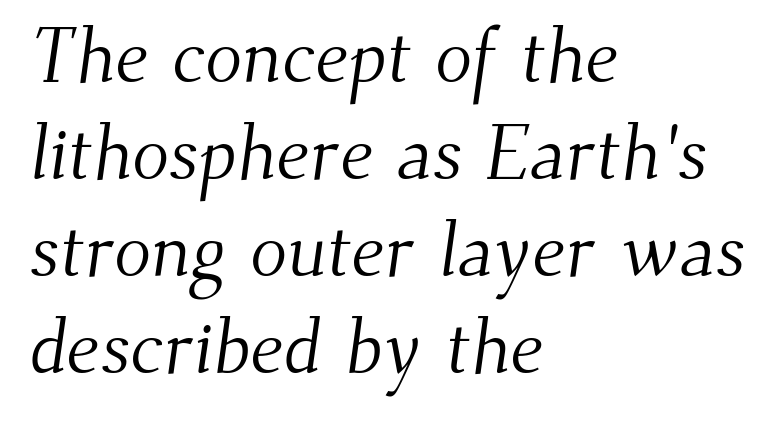
{"serif": "yes", "bold": "no", "weight": "light", "width": "normal", "stroke_contrast": "medium", "x_height": "small", "monospaced": "no", "underline": "no", "align": "left", "line_spacing": "normal", "line_spacing_ratio": 1.26, "letter_spacing": "normal", "letter_spacing_em": 0.0, "glyph_px": 77}
